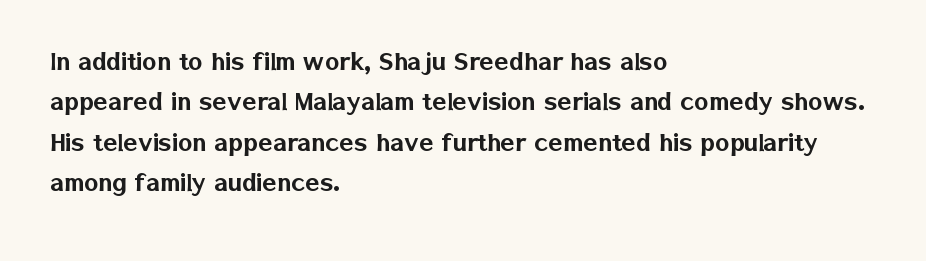
The image shows 30 px sans-serif type, upright; set left-aligned, normal line spacing (1.35x), normal letter spacing, not underlined; low stroke contrast and a medium x-height.
